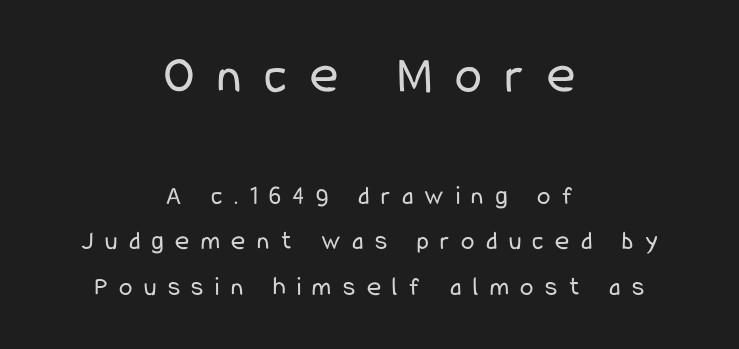
The image shows 54 px regular-weight, condensed sans-serif type, upright; set centered, normal line spacing (1.68x), unusually wide letter spacing (+0.43 em), not underlined; the first (top) block is 2.0x larger; low stroke contrast and a medium x-height.
